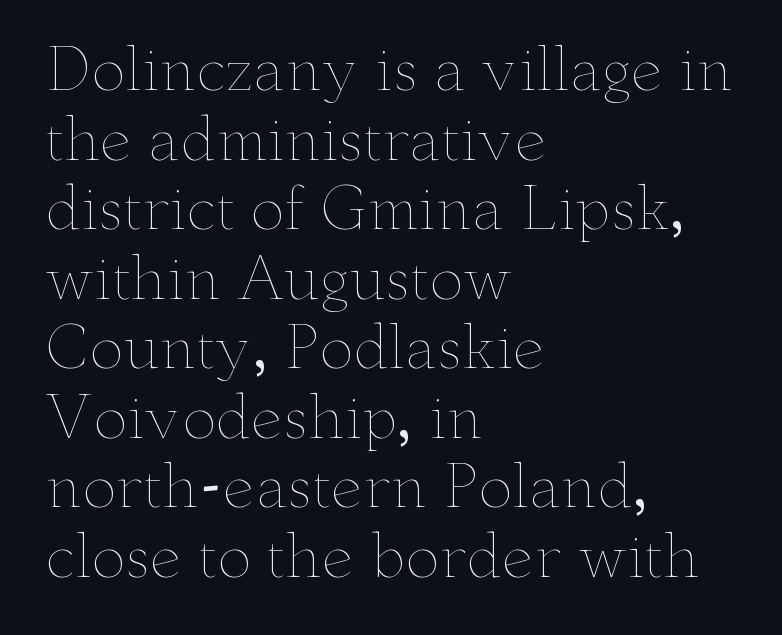
A typesetter would call this proportional, since set widths differ per character. Italic: no, the glyphs are upright roman. Each word holds together tightly as a unit, with standard inter-letter gaps. Counters stay open thanks to moderate or lighter strokes.
